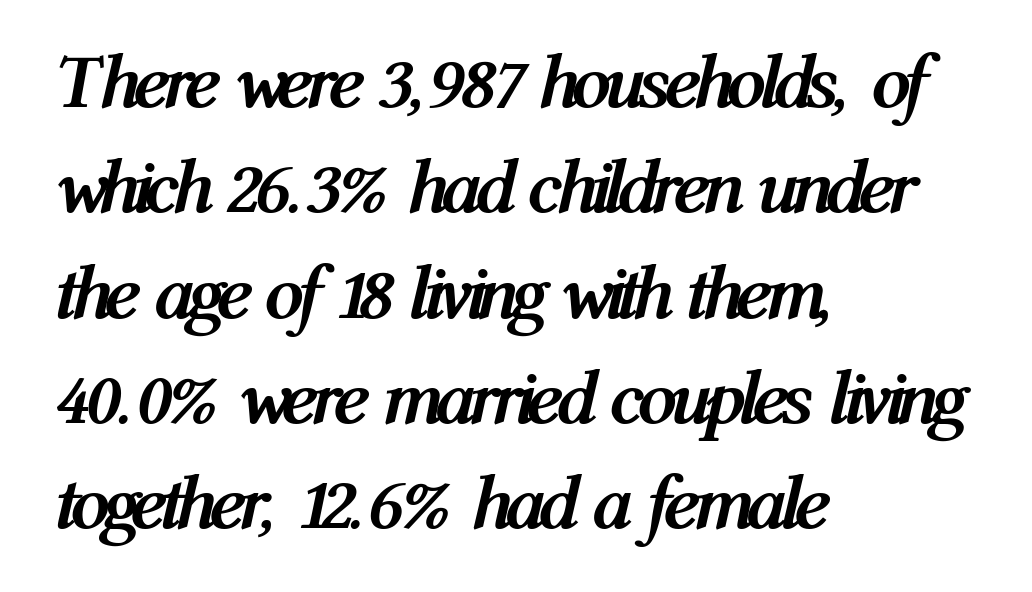
Weight: bold. Spacing verdict: proportional, widths tailored to each character. Words appear dense and cohesive because spacing is normal. Short and long lines alike share a common starting point at left.
